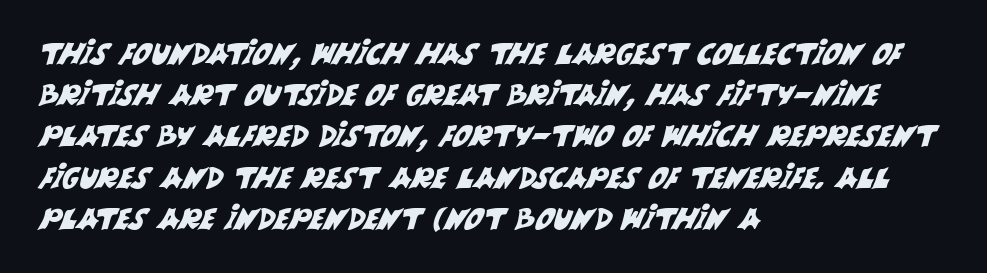
Observe the absence of serifs on each vertical stroke in this sample. The compositor pushed each line to the left boundary. Line spacing here is normal. The letters advance in unequal steps, a hallmark of proportional type.
